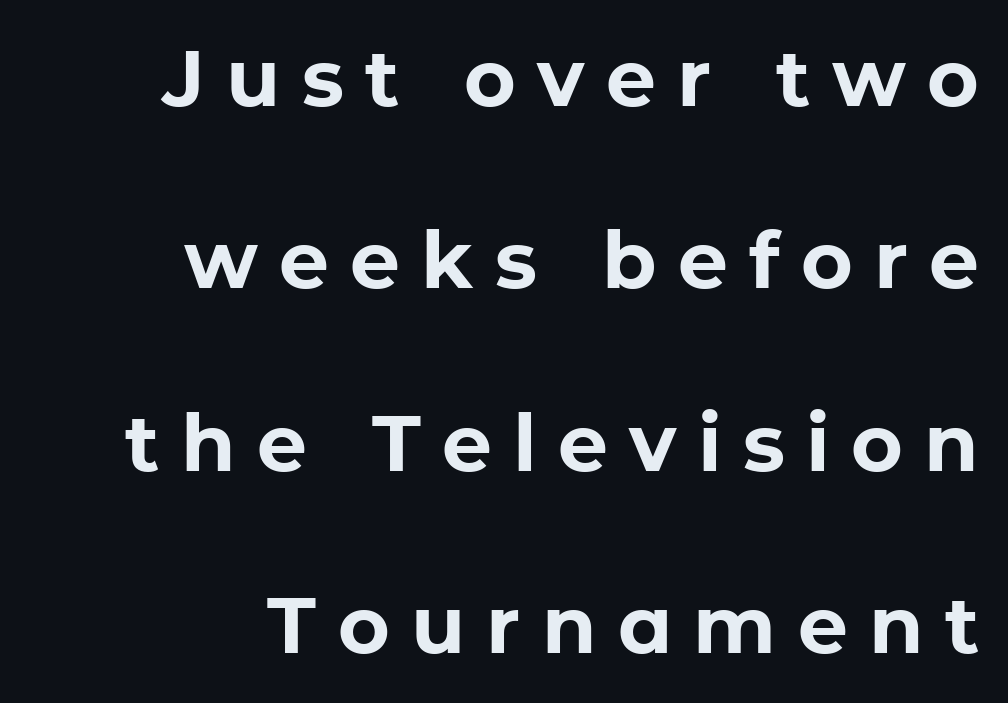
{"serif": "no", "italic": "no", "bold": "yes", "weight": "bold", "width": "normal", "stroke_contrast": "low", "x_height": "medium", "monospaced": "no", "underline": "no", "align": "right", "line_spacing": "loose", "line_spacing_ratio": 2.31, "letter_spacing": "wide", "letter_spacing_em": 0.27, "glyph_px": 79}
